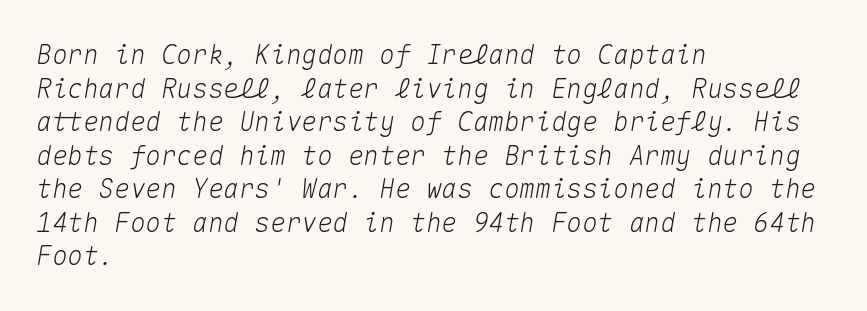
Q: Is the text italic (slanted)? A: Yes, it leans right by about 10 degrees.
Q: Is the text underlined? A: No.
Q: How is the paragraph aligned? A: Left-aligned.
Q: Is the spacing between letters normal or unusually wide? A: Normal.
Q: Is the spacing between lines tight, normal or loose? A: Normal.
